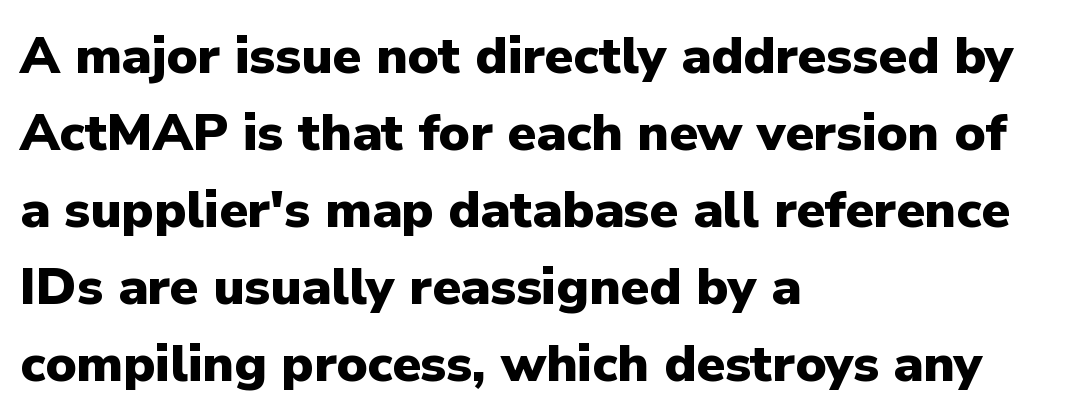
The image shows 52 px heavy sans-serif type, upright; set left-aligned, normal line spacing (1.48x), normal letter spacing, not underlined; low stroke contrast and a medium x-height.
